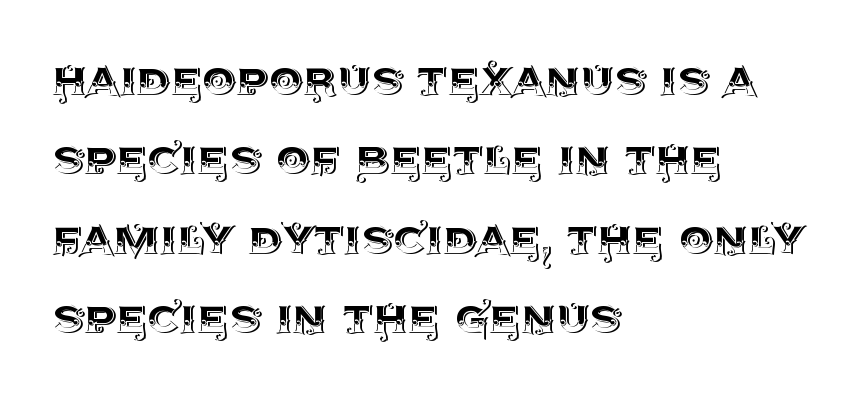
{"italic": "no", "width": "normal", "x_height": "large", "monospaced": "no", "underline": "no", "align": "left", "line_spacing": "normal", "line_spacing_ratio": 1.47, "letter_spacing": "normal", "letter_spacing_em": 0.0, "glyph_px": 54}
